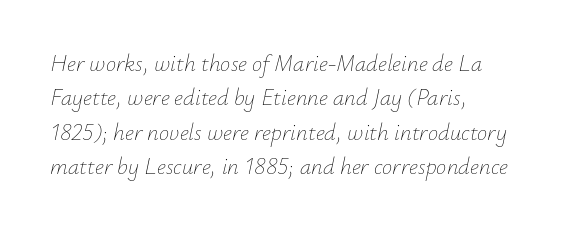
The image shows 23 px text type, italic (leaning right); set left-aligned, normal line spacing (1.5x), normal letter spacing, not underlined.
